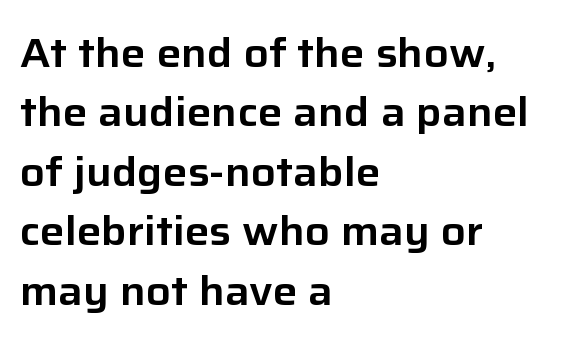
Reading down the block, your eye returns to a fixed left position each line. Proportional: the letters do not fall into vertical columns. The passage shown is typeset with a sans-serif family. Whoever set this chose a conventional vertical rhythm. Rule under the text: the space is simply empty.
